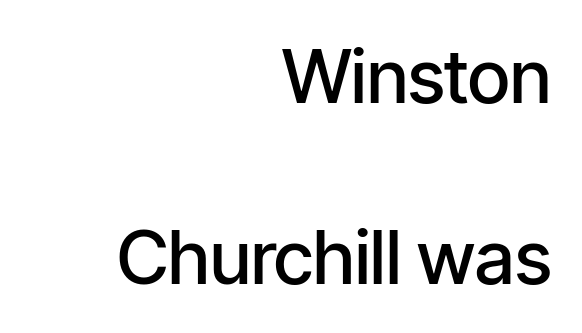
Q: Is the text bold? A: Semi-bold.
Q: Is the text italic (slanted)? A: No, it is upright.
Q: Is the typeface a serif or a sans-serif typeface? A: Sans-serif.
Q: Is the text underlined? A: No.
Q: How is the paragraph aligned? A: Right-aligned.
Q: Is the spacing between letters normal or unusually wide? A: Normal.
Q: Is the spacing between lines tight, normal or loose? A: Loose.
Q: Width (condensed, normal, or wide)? A: Condensed.
Q: Stroke contrast? A: Low.
Q: x-height? A: Medium.
Q: Monospaced? A: No.
